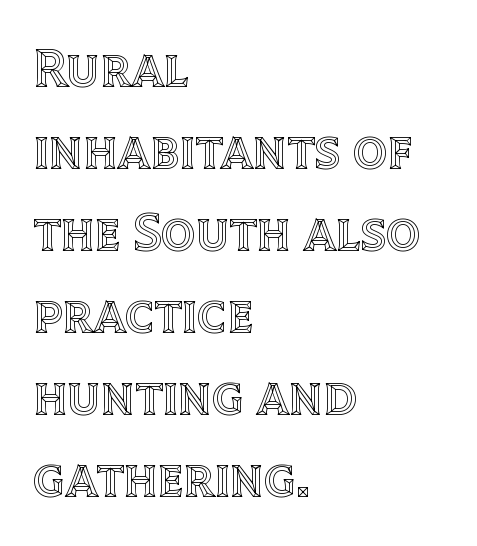
The image shows 54 px text type, upright; set left-aligned, normal line spacing (1.52x), normal letter spacing, not underlined; a large x-height.
